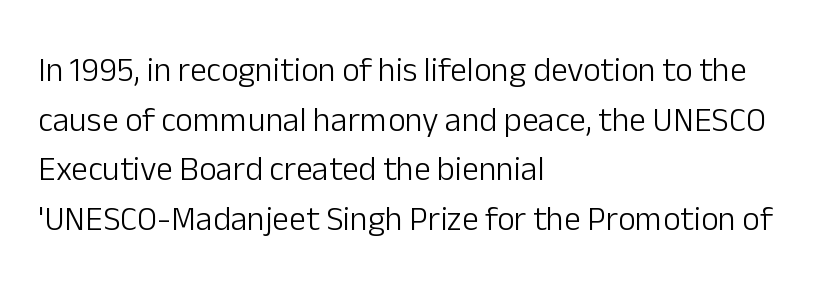
Q: Is the text bold? A: No.
Q: Is the text italic (slanted)? A: No, it is upright.
Q: Is the typeface a serif or a sans-serif typeface? A: Sans-serif.
Q: Is the text underlined? A: No.
Q: How is the paragraph aligned? A: Left-aligned.
Q: Is the spacing between letters normal or unusually wide? A: Normal.
Q: Is the spacing between lines tight, normal or loose? A: Normal.
Q: Width (condensed, normal, or wide)? A: Normal.
Q: Stroke contrast? A: Low.
Q: x-height? A: Medium.
Q: Monospaced? A: No.
